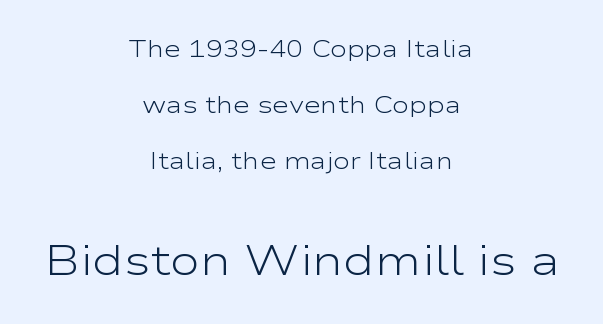
Q: Is the text bold? A: No.
Q: Is the text italic (slanted)? A: No, it is upright.
Q: Is the typeface a serif or a sans-serif typeface? A: Sans-serif.
Q: Is the text underlined? A: No.
Q: How is the paragraph aligned? A: Centered.
Q: Is the spacing between letters normal or unusually wide? A: Normal.
Q: Is the spacing between lines tight, normal or loose? A: Loose.
Q: Which block of text is set in a larger size, the first (top) or the second (bottom)? A: The second (bottom) one.
Q: Width (condensed, normal, or wide)? A: Wide.
Q: Stroke contrast? A: Low.
Q: x-height? A: Medium.
Q: Monospaced? A: No.
